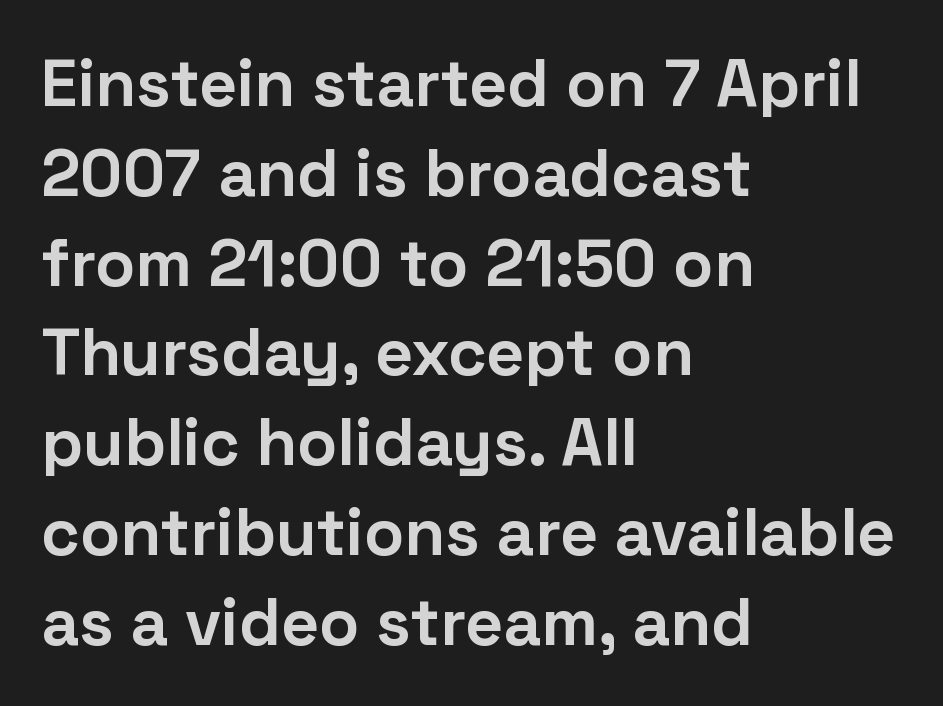
{"serif": "no", "italic": "no", "bold": "yes", "weight": "bold", "width": "normal", "stroke_contrast": "low", "x_height": "medium", "monospaced": "no", "underline": "no", "align": "left", "line_spacing": "normal", "line_spacing_ratio": 1.36, "letter_spacing": "normal", "letter_spacing_em": 0.0, "glyph_px": 66}
